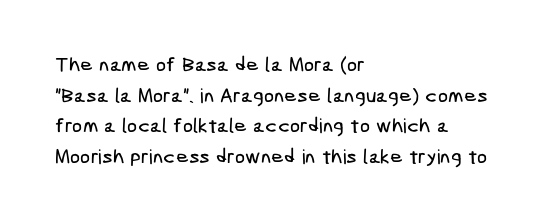
{"underline": "no", "align": "left", "line_spacing": "normal", "line_spacing_ratio": 1.53, "letter_spacing": "normal", "letter_spacing_em": 0.0, "glyph_px": 20}
